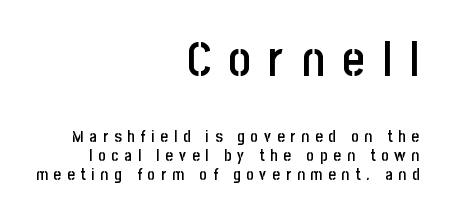
The string is rendered with underlining switched off. Tall strokes in this sample are plumb rather than angled. This is moderately heavy type, rendered in semibold. A typesetter would call this proportional, since set widths differ per character. The passage is arranged like a letterhead date or caption credit — flush right. Visually, the top section dominates because its glyphs are scaled up.
